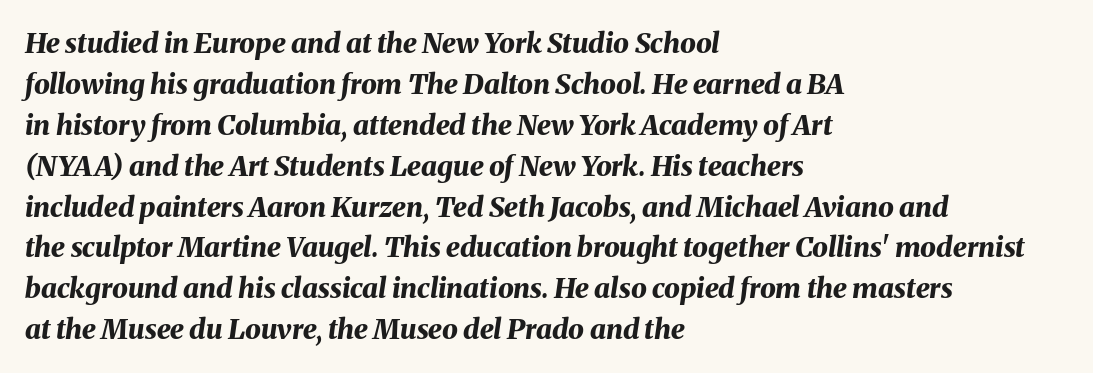
Q: Is the text bold? A: Yes.
Q: Is the text italic (slanted)? A: Yes, it leans right by about 8 degrees.
Q: Is the text underlined? A: No.
Q: How is the paragraph aligned? A: Left-aligned.
Q: Is the spacing between letters normal or unusually wide? A: Normal.
Q: Is the spacing between lines tight, normal or loose? A: Normal.
Q: Width (condensed, normal, or wide)? A: Normal.
Q: Stroke contrast? A: Medium.
Q: x-height? A: Medium.
Q: Monospaced? A: No.
